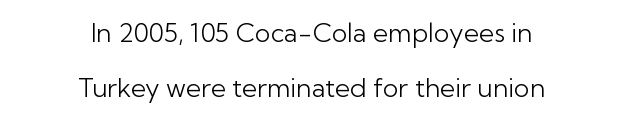
{"italic": "no", "bold": "no", "underline": "no", "align": "center", "line_spacing": "loose", "line_spacing_ratio": 2.13, "letter_spacing": "normal", "letter_spacing_em": 0.0, "glyph_px": 26}
